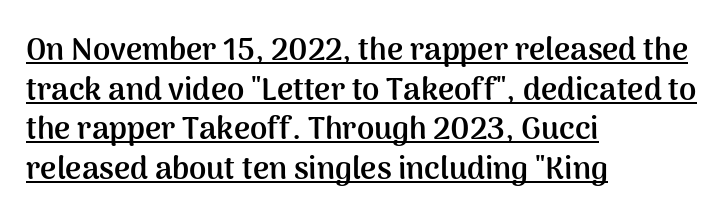
Every word sits above its own underline. Is this a sans? Yes — the strokes have no serifs. One glance says typical: line gaps are just what's usual. Notice how thick the strokes are: this is what a full bold looks like. Compared with typical body copy, the letter spacing here is the same. Each letter keeps its own natural width here, so spacing adapts to shape.
